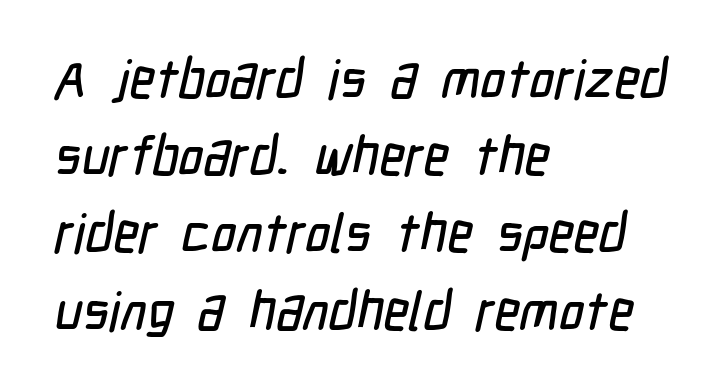
I'd call this a sans setting — the letters go barefoot. Horizontal bands of white between lines are of average thickness. Underlining? Definitely not there. The rendering uses natural spacing where letterforms have individual widths. Alignment: flush left. Short note: letters normally spaced.
